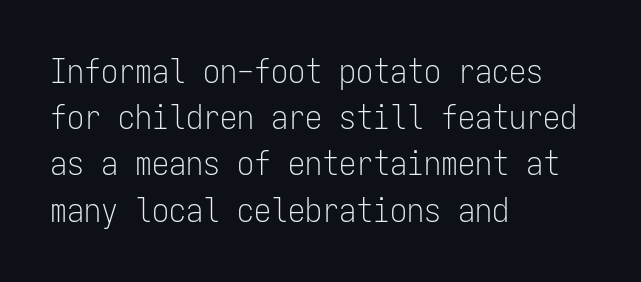
The passage shown is not underscored anywhere. Classification — sans serif. How are the letters spaced? Ordinarily, with no added tracking. Students, observe: this is what conventionally led text looks like.
